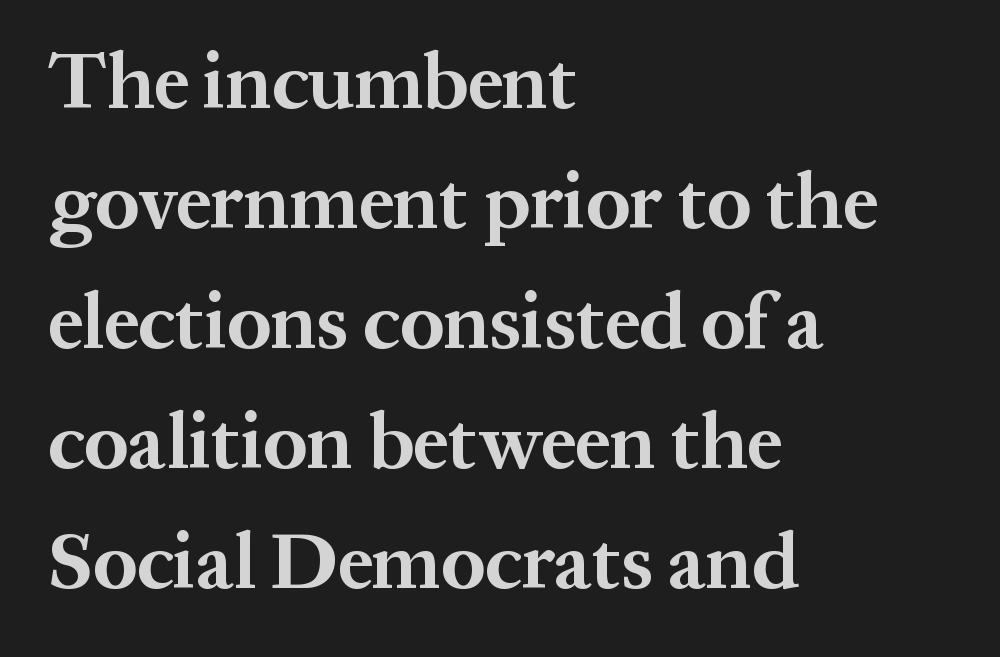
The line texture is even and compact thanks to regular tracking. The axis of the letterforms is exactly vertical. Descenders hang freely into open space. What kind of face is this? One with serifs.
